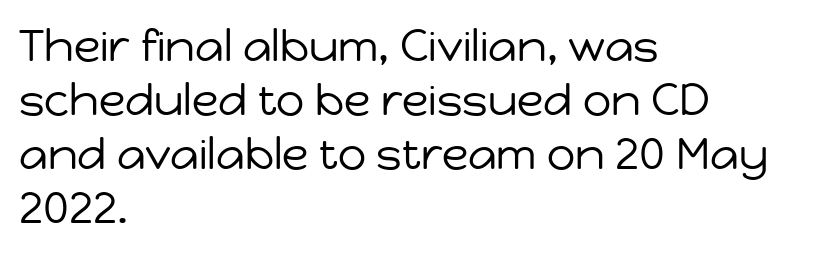
{"serif": "no", "italic": "no", "bold": "no", "weight": "regular", "width": "normal", "stroke_contrast": "low", "x_height": "medium", "monospaced": "no", "underline": "no", "align": "left", "line_spacing_ratio": 1.23, "letter_spacing": "normal", "letter_spacing_em": 0.0, "glyph_px": 44}
